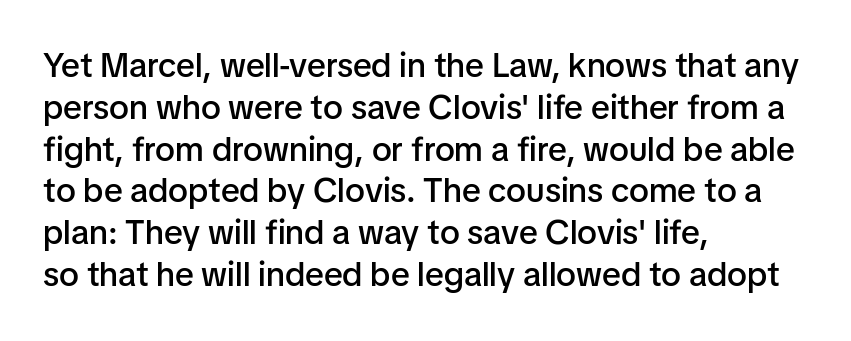
Each letter keeps its own natural width here, so spacing adapts to shape. The typesetting leans somewhat heavy: a semibold. You can tell from the bare stems that sans-serif type was used. Teacher's note: observe the even left margin — that is flush-left alignment. The space beneath each line is pristine and unruled. The type sits square on the baseline with zero lean.
